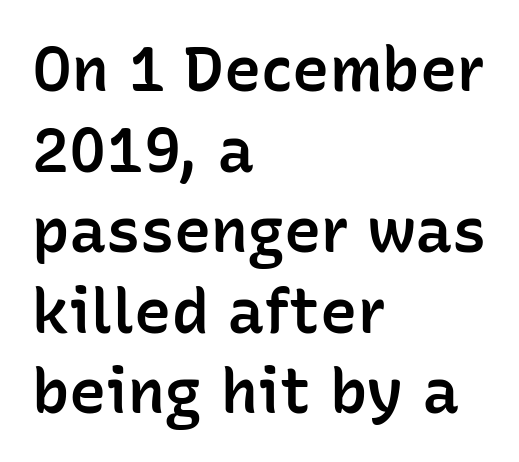
Q: Is the text bold? A: Semi-bold.
Q: Is the text italic (slanted)? A: No, it is upright.
Q: Is the typeface a serif or a sans-serif typeface? A: Sans-serif.
Q: Is the text underlined? A: No.
Q: How is the paragraph aligned? A: Left-aligned.
Q: Is the spacing between letters normal or unusually wide? A: Normal.
Q: Is the spacing between lines tight, normal or loose? A: Normal.
Q: Width (condensed, normal, or wide)? A: Normal.
Q: Stroke contrast? A: Low.
Q: x-height? A: Medium.
Q: Monospaced? A: No.
